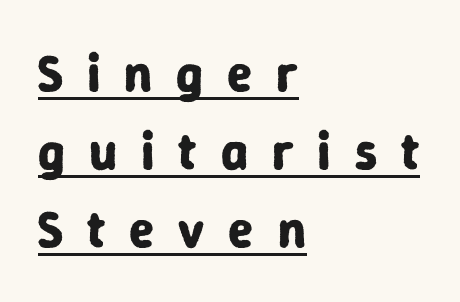
{"serif": "no", "italic": "no", "bold": "yes", "weight": "bold", "width": "normal", "stroke_contrast": "low", "x_height": "medium", "monospaced": "no", "underline": "yes", "align": "left", "line_spacing": "normal", "line_spacing_ratio": 1.5, "letter_spacing": "wide", "letter_spacing_em": 0.46, "glyph_px": 52}
